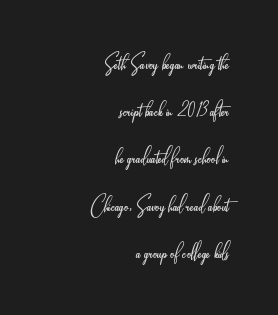
{"bold": "no", "underline": "no", "align": "right", "line_spacing_ratio": 1.75, "letter_spacing": "normal", "letter_spacing_em": 0.0, "glyph_px": 27}
